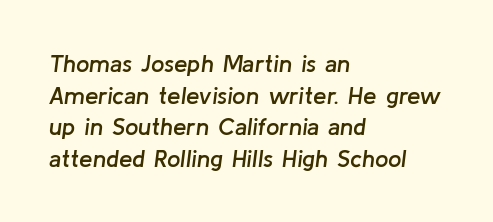
Q: Is the text bold? A: Semi-bold.
Q: Is the text italic (slanted)? A: Yes, it leans right by about 8 degrees.
Q: Is the text underlined? A: No.
Q: How is the paragraph aligned? A: Left-aligned.
Q: Is the spacing between letters normal or unusually wide? A: Normal.
Q: Is the spacing between lines tight, normal or loose? A: Normal.
